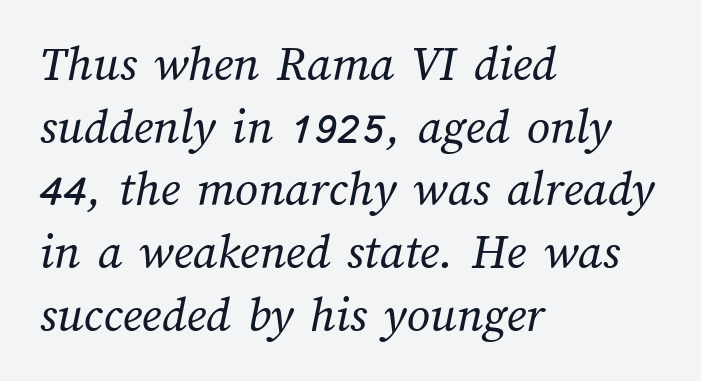
The image shows 51 px regular-weight type; set left-aligned, line spacing 1.23x, normal letter spacing, not underlined; medium stroke contrast and a medium x-height.
